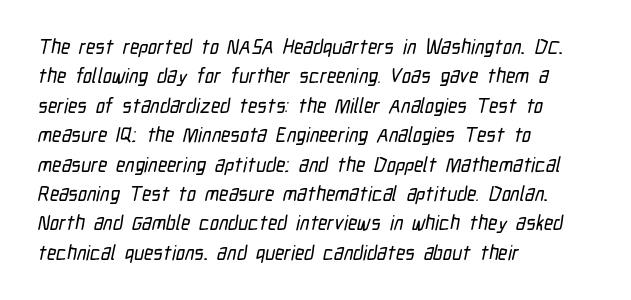
{"underline": "no", "align": "left", "line_spacing": "normal", "line_spacing_ratio": 1.47, "letter_spacing": "normal", "letter_spacing_em": 0.0, "glyph_px": 20}
